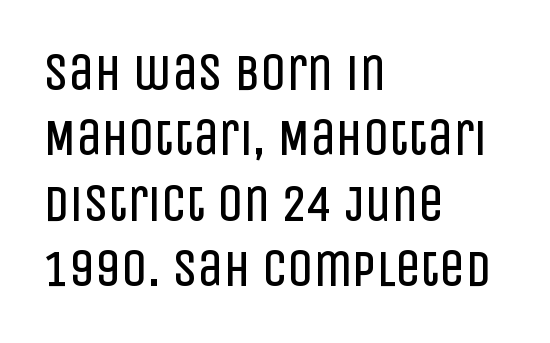
The font sits on the lighter half of the weight spectrum, regular included. Layout note: lines flush left. Letterform terminals end flat and unadorned throughout the passage. What stands out about the letter spacing? Nothing — it is the standard amount.
